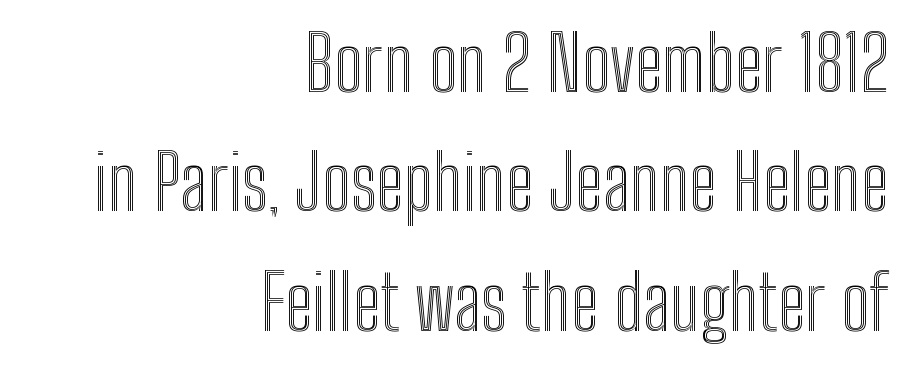
{"italic": "no", "width": "condensed", "x_height": "medium", "monospaced": "no", "underline": "no", "align": "right", "line_spacing": "normal", "line_spacing_ratio": 1.57, "letter_spacing": "normal", "letter_spacing_em": 0.0, "glyph_px": 76}
